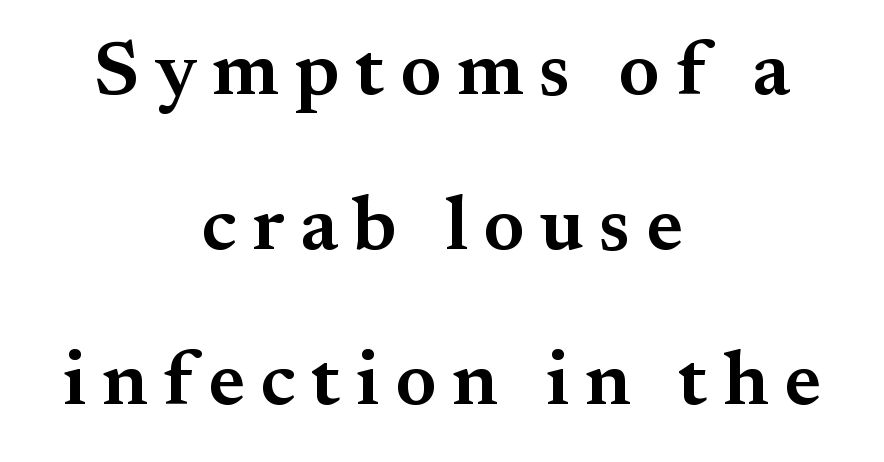
The passage shown is semibold, sitting just below true bold. In terms of leading, this rendering errs on the spacious side. This rendering features lettering with no underline. A student would call this center alignment; a typographer would say set centered. This sample uses a serif face.
